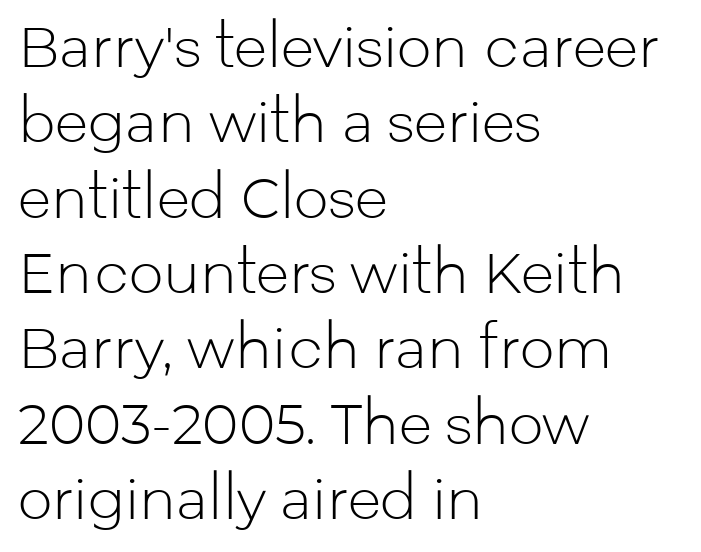
The image shows 55 px light sans-serif type, upright; set left-aligned, normal line spacing (1.37x), normal letter spacing, not underlined; low stroke contrast and a medium x-height.
